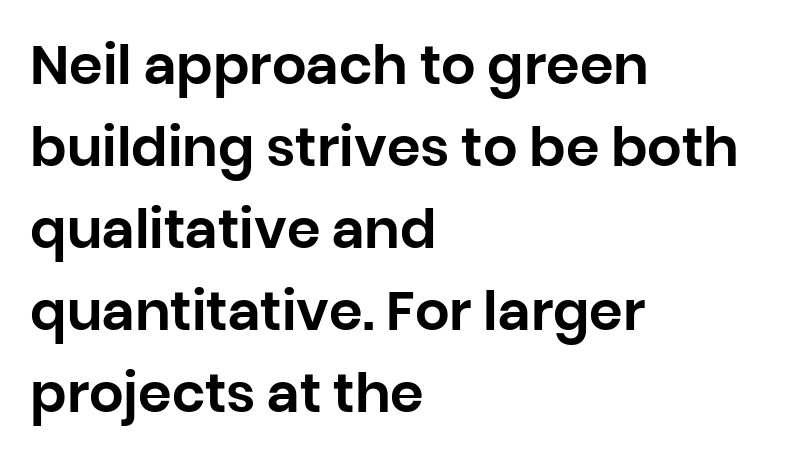
Q: Is the text italic (slanted)? A: No, it is upright.
Q: Is the typeface a serif or a sans-serif typeface? A: Sans-serif.
Q: Is the text underlined? A: No.
Q: How is the paragraph aligned? A: Left-aligned.
Q: Is the spacing between letters normal or unusually wide? A: Normal.
Q: Is the spacing between lines tight, normal or loose? A: Normal.
Q: Width (condensed, normal, or wide)? A: Normal.
Q: Stroke contrast? A: Low.
Q: x-height? A: Large.
Q: Monospaced? A: No.
